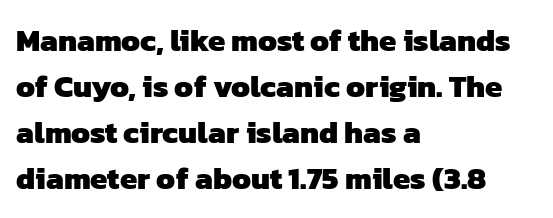
Q: Is the text bold? A: Yes.
Q: Is the typeface a serif or a sans-serif typeface? A: Sans-serif.
Q: Is the text underlined? A: No.
Q: How is the paragraph aligned? A: Left-aligned.
Q: Is the spacing between letters normal or unusually wide? A: Normal.
Q: Is the spacing between lines tight, normal or loose? A: Normal.
Q: Width (condensed, normal, or wide)? A: Normal.
Q: Stroke contrast? A: Low.
Q: x-height? A: Medium.
Q: Monospaced? A: No.
